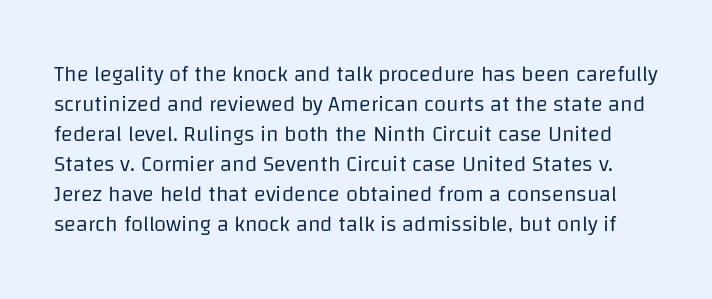
{"italic": "no", "bold": "no", "underline": "no", "line_spacing": "normal", "line_spacing_ratio": 1.36, "letter_spacing": "normal", "letter_spacing_em": 0.0, "glyph_px": 22}
